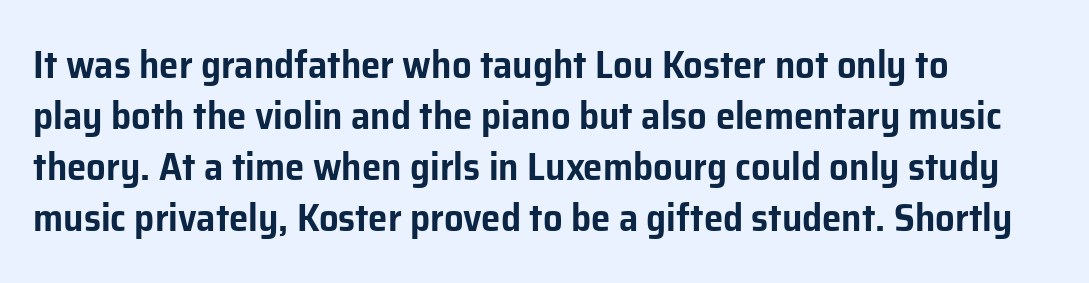
Q: Is the text italic (slanted)? A: No, it is upright.
Q: Is the typeface a serif or a sans-serif typeface? A: Sans-serif.
Q: Is the text underlined? A: No.
Q: How is the paragraph aligned? A: Left-aligned.
Q: Is the spacing between letters normal or unusually wide? A: Normal.
Q: Is the spacing between lines tight, normal or loose? A: Normal.
Q: Width (condensed, normal, or wide)? A: Normal.
Q: Stroke contrast? A: Low.
Q: x-height? A: Medium.
Q: Monospaced? A: No.
